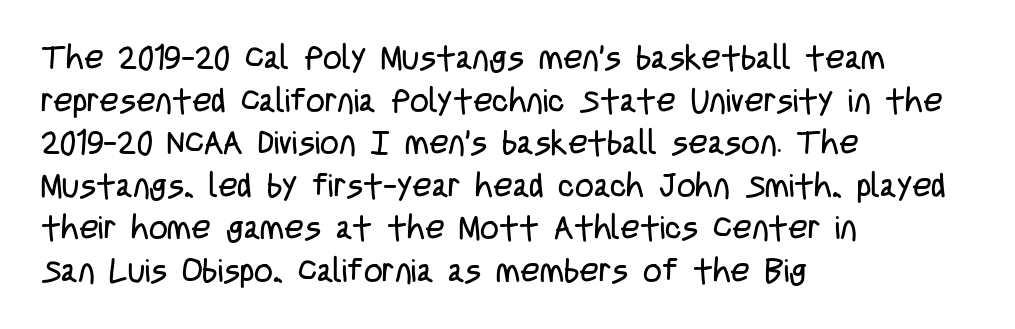
These lines keep a tight, regular rhythm from letter to letter. Only glyphs here, with clear space below each row. When letters stand straight like this, we call the style roman or upright. Leading: standard.
